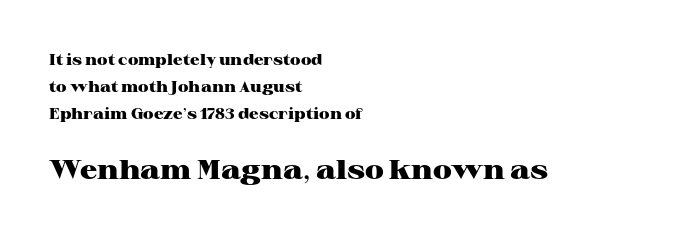
Q: Is the text bold? A: Yes.
Q: Is the text italic (slanted)? A: No, it is upright.
Q: Is the text underlined? A: No.
Q: How is the paragraph aligned? A: Left-aligned.
Q: Is the spacing between letters normal or unusually wide? A: Normal.
Q: Which block of text is set in a larger size, the first (top) or the second (bottom)? A: The second (bottom) one.
